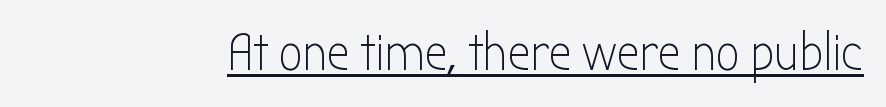
{"serif": "no", "italic": "no", "bold": "no", "weight": "light", "width": "condensed", "stroke_contrast": "low", "x_height": "medium", "monospaced": "no", "underline": "yes", "letter_spacing": "normal", "letter_spacing_em": 0.0, "glyph_px": 52}
